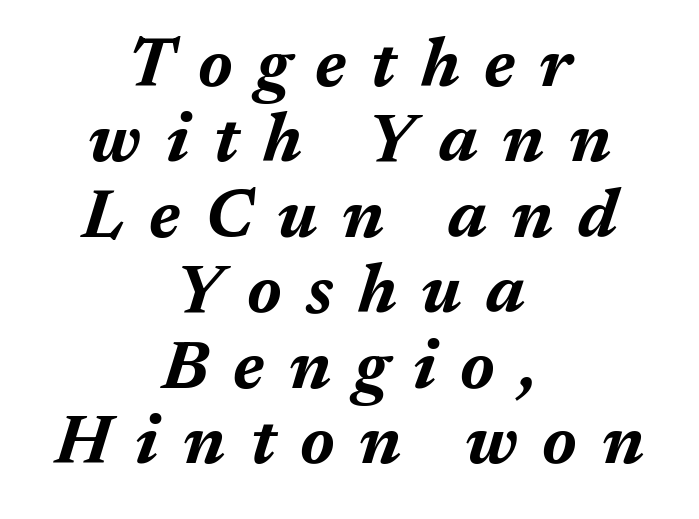
Q: Is the text bold? A: Yes.
Q: Is the text italic (slanted)? A: Yes, it leans right by about 17 degrees.
Q: Is the text underlined? A: No.
Q: How is the paragraph aligned? A: Centered.
Q: Is the spacing between letters normal or unusually wide? A: Unusually wide.
Q: Is the spacing between lines tight, normal or loose? A: Tight.
Q: Width (condensed, normal, or wide)? A: Normal.
Q: Stroke contrast? A: Medium.
Q: x-height? A: Medium.
Q: Monospaced? A: No.
